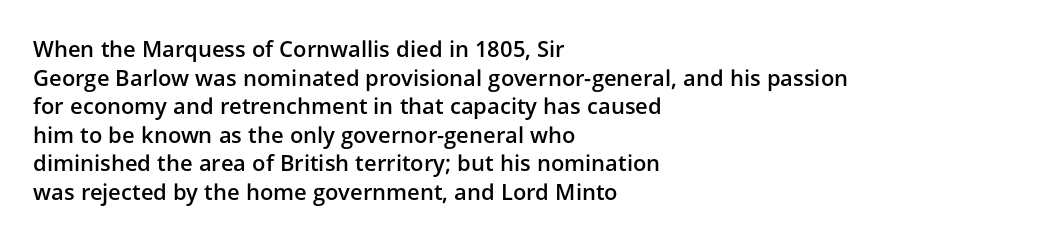
{"italic": "no", "bold": "semi", "underline": "no", "align": "left", "line_spacing": "normal", "line_spacing_ratio": 1.3, "letter_spacing": "normal", "letter_spacing_em": 0.0, "glyph_px": 22}
